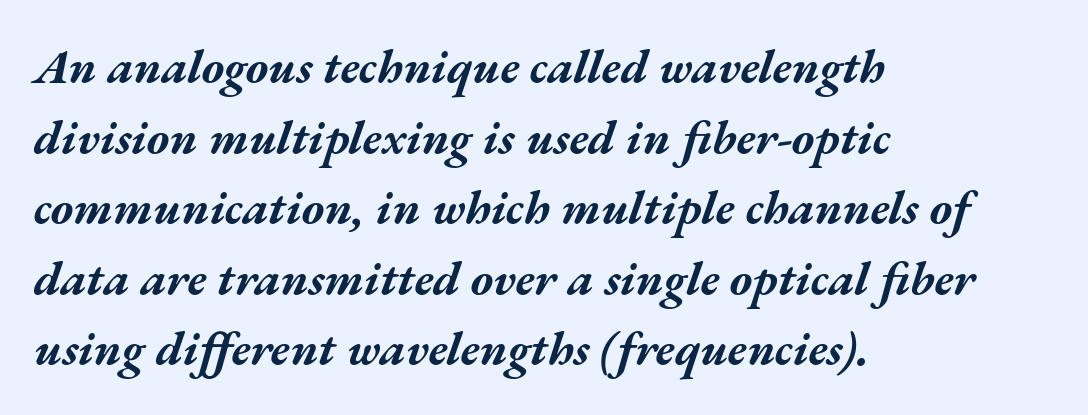
The image shows 48 px bold, wide type, italic (leaning right); set left-aligned, normal line spacing (1.47x), normal letter spacing, not underlined; medium stroke contrast and a medium x-height.
